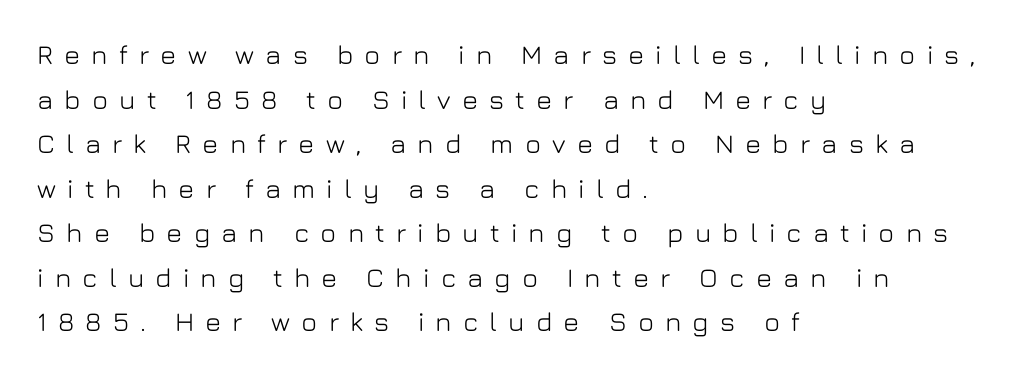
The font's upright variant was chosen for this text. The vertical gap from one line to the next is medium. Characters follow at a spacing far wider than the type designer built in. The area under the type is left untouched. Alignment: flush left.
